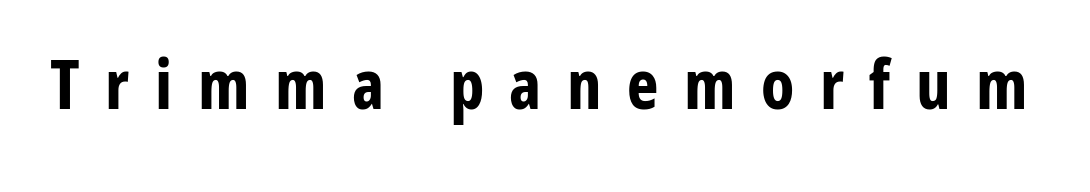
Q: Is the text bold? A: Yes.
Q: Is the text italic (slanted)? A: No, it is upright.
Q: Is the typeface a serif or a sans-serif typeface? A: Sans-serif.
Q: Is the text underlined? A: No.
Q: Is the spacing between letters normal or unusually wide? A: Unusually wide.
Q: Width (condensed, normal, or wide)? A: Condensed.
Q: Stroke contrast? A: Low.
Q: x-height? A: Medium.
Q: Monospaced? A: No.
